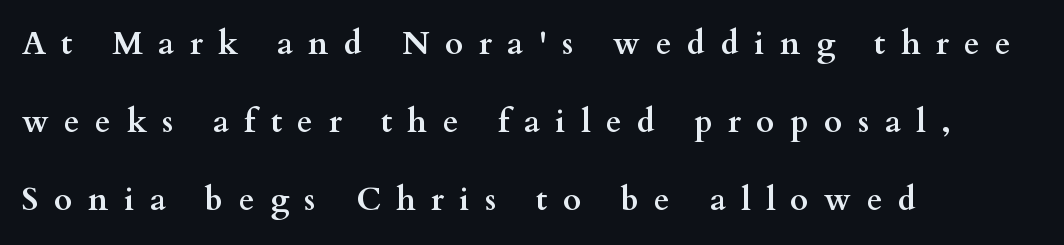
The image shows 32 px semibold, wide serif type, upright; set left-aligned, loose line spacing (2.44x), unusually wide letter spacing (+0.48 em), not underlined; medium stroke contrast and a small x-height.
